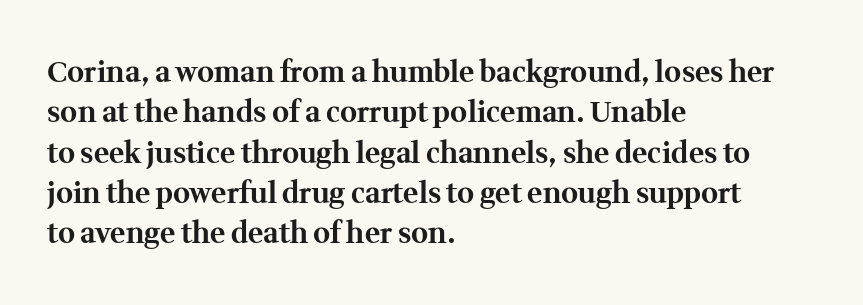
Q: Is the text bold? A: Yes.
Q: Is the text italic (slanted)? A: No, it is upright.
Q: Is the typeface a serif or a sans-serif typeface? A: Serif.
Q: Is the text underlined? A: No.
Q: How is the paragraph aligned? A: Left-aligned.
Q: Is the spacing between letters normal or unusually wide? A: Normal.
Q: Is the spacing between lines tight, normal or loose? A: Normal.
Q: Width (condensed, normal, or wide)? A: Normal.
Q: Stroke contrast? A: Medium.
Q: x-height? A: Medium.
Q: Monospaced? A: No.
